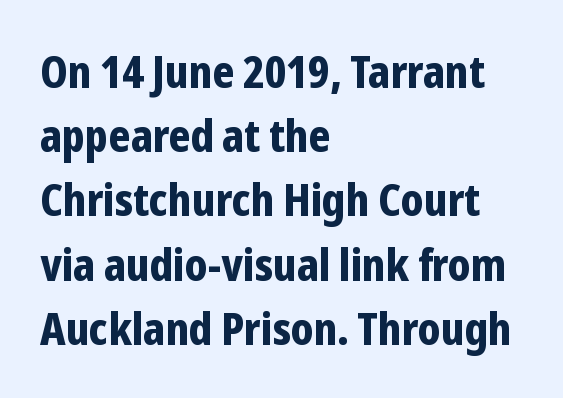
Q: Is the text bold? A: Yes.
Q: Is the text italic (slanted)? A: No, it is upright.
Q: Is the typeface a serif or a sans-serif typeface? A: Sans-serif.
Q: Is the text underlined? A: No.
Q: How is the paragraph aligned? A: Left-aligned.
Q: Is the spacing between letters normal or unusually wide? A: Normal.
Q: Is the spacing between lines tight, normal or loose? A: Normal.
Q: Width (condensed, normal, or wide)? A: Condensed.
Q: Stroke contrast? A: Low.
Q: x-height? A: Medium.
Q: Monospaced? A: No.
